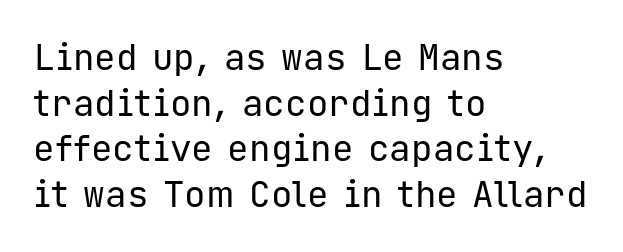
The font sits on the lighter half of the weight spectrum, regular included. Posture: vertical. This sample uses plain, unmodified letter spacing. These lines are rendered in a fixed-pitch font. A typesetter would call this leading conventional body-copy spacing.
